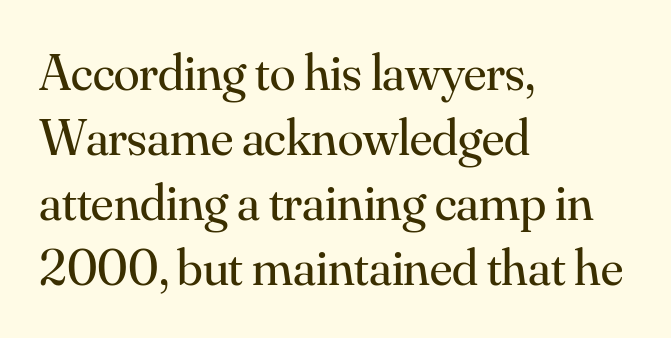
The image shows 52 px regular-weight serif type, upright; set left-aligned, normal line spacing (1.25x), normal letter spacing, not underlined; medium stroke contrast and a small x-height.
